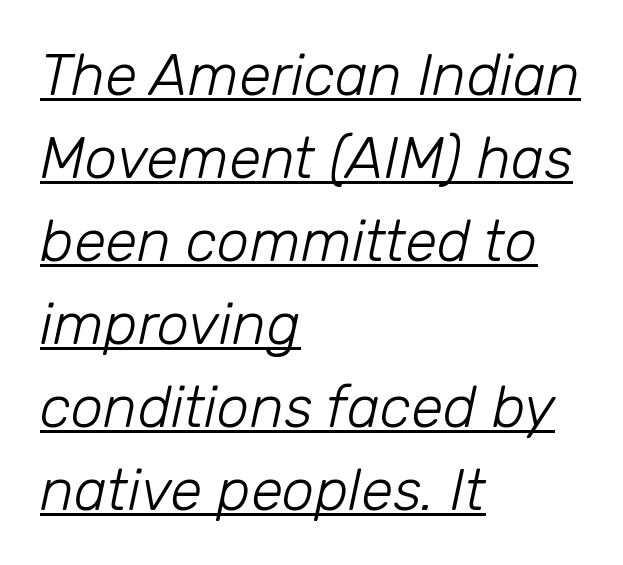
The image shows 58 px light type, italic (leaning right); set left-aligned, normal line spacing (1.43x), normal letter spacing, underlined; low stroke contrast and a medium x-height.
